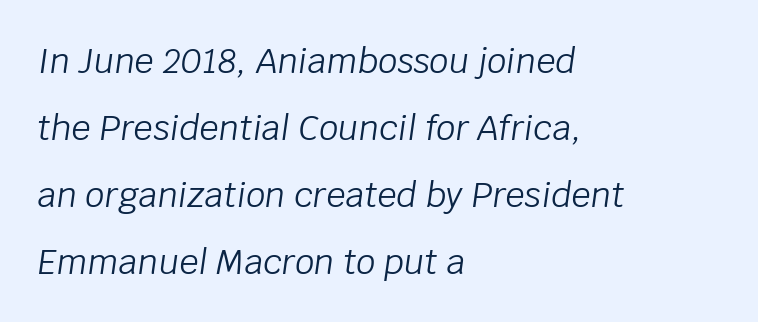
{"italic": "yes", "lean": "right", "slant_degrees": 8, "bold": "no", "weight": "light", "width": "normal", "stroke_contrast": "low", "x_height": "large", "monospaced": "no", "underline": "no", "align": "left", "line_spacing": "loose", "line_spacing_ratio": 1.97, "letter_spacing": "normal", "letter_spacing_em": 0.0, "glyph_px": 34}
